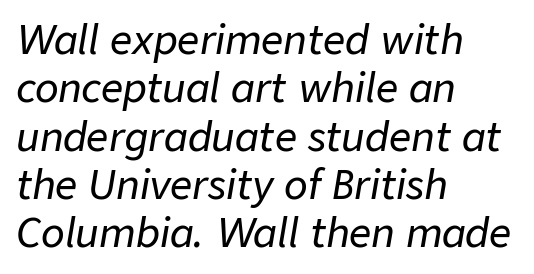
You can tell it's italic because the verticals aren't actually vertical. The type is set solid horizontally, with unmodified tracking. Check the space under the baseline: it is left empty. Each letter keeps its own natural width here, so spacing adapts to shape. A classic flush-left, rag-right setting is used for this passage.
